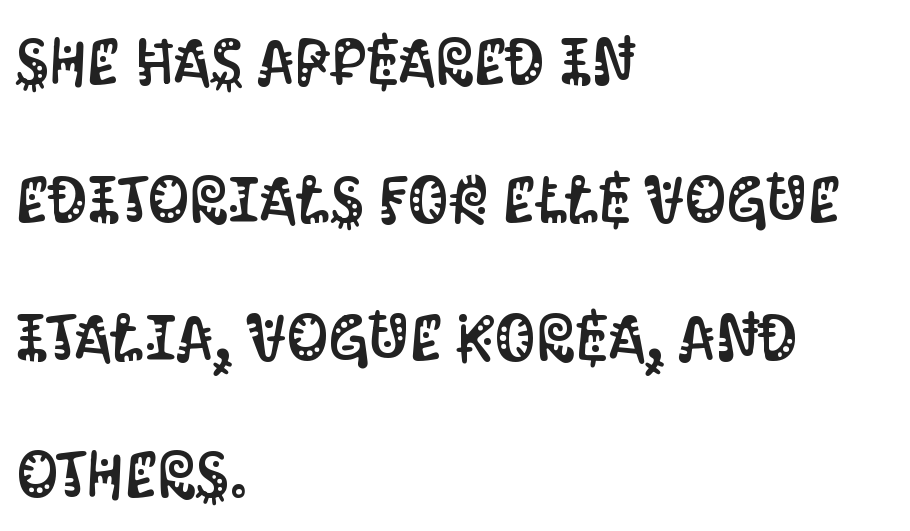
Q: Is the text italic (slanted)? A: No, it is upright.
Q: Is the typeface a serif or a sans-serif typeface? A: Sans-serif.
Q: Is the text underlined? A: No.
Q: How is the paragraph aligned? A: Left-aligned.
Q: Is the spacing between letters normal or unusually wide? A: Normal.
Q: Is the spacing between lines tight, normal or loose? A: Loose.
Q: Width (condensed, normal, or wide)? A: Condensed.
Q: Stroke contrast? A: Medium.
Q: x-height? A: Large.
Q: Monospaced? A: No.
